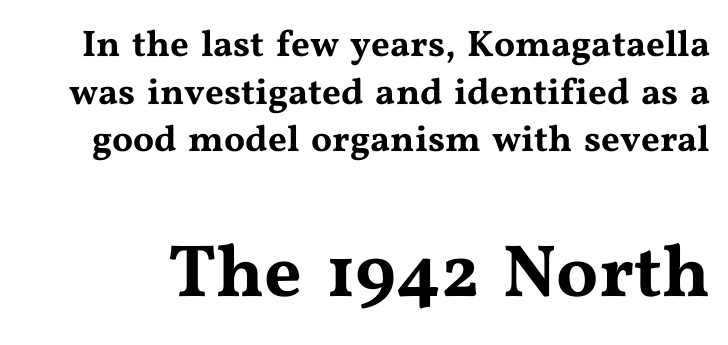
The image shows 74 px wide serif type, upright; set normal line spacing (1.29x), normal letter spacing, not underlined; the second (bottom) block is 2.0x larger; medium stroke contrast and a medium x-height.
